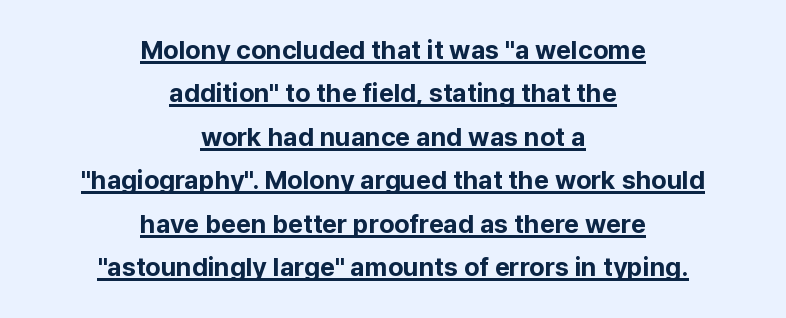
Q: Is the text bold? A: Yes.
Q: Is the text italic (slanted)? A: No, it is upright.
Q: Is the text underlined? A: Yes.
Q: How is the paragraph aligned? A: Centered.
Q: Is the spacing between letters normal or unusually wide? A: Normal.
Q: Is the spacing between lines tight, normal or loose? A: Normal.
